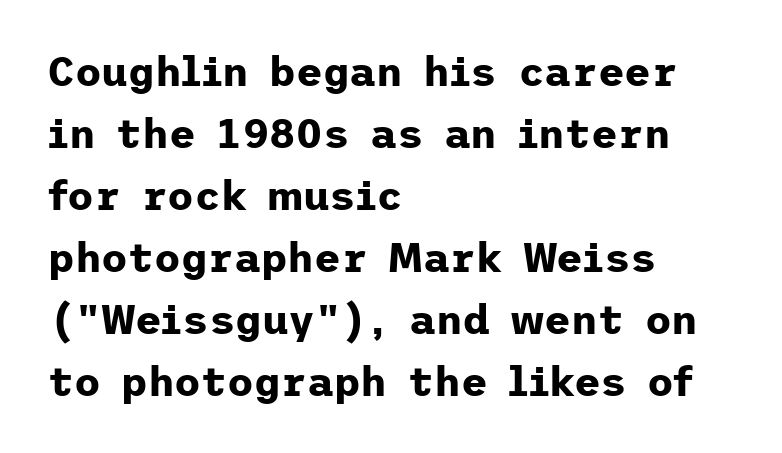
Q: Is the text bold? A: Yes.
Q: Is the text italic (slanted)? A: No, it is upright.
Q: Is the typeface a serif or a sans-serif typeface? A: Sans-serif.
Q: Is the text underlined? A: No.
Q: How is the paragraph aligned? A: Left-aligned.
Q: Is the spacing between letters normal or unusually wide? A: Normal.
Q: Is the spacing between lines tight, normal or loose? A: Normal.
Q: Width (condensed, normal, or wide)? A: Normal.
Q: Stroke contrast? A: Low.
Q: x-height? A: Medium.
